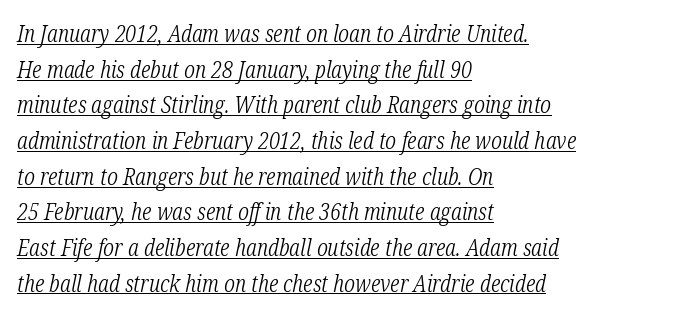
{"italic": "yes", "lean": "right", "slant_degrees": 12, "bold": "no", "underline": "yes", "align": "left", "line_spacing": "normal", "line_spacing_ratio": 1.55, "letter_spacing": "normal", "letter_spacing_em": 0.0, "glyph_px": 23}
